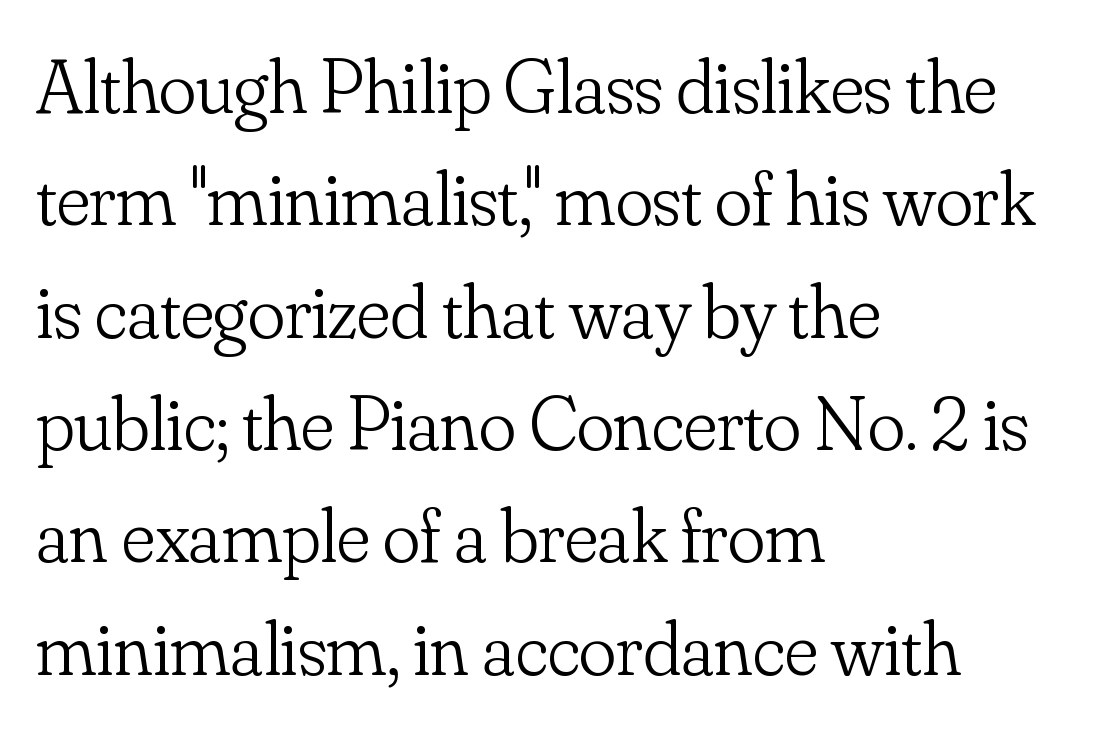
The image shows 78 px light serif type, upright; set left-aligned, normal line spacing (1.44x), normal letter spacing, not underlined; low stroke contrast and a small x-height.
